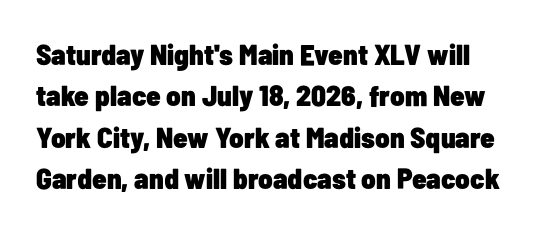
{"serif": "no", "italic": "no", "bold": "yes", "weight": "heavy", "width": "condensed", "stroke_contrast": "low", "x_height": "medium", "monospaced": "no", "underline": "no", "line_spacing": "normal", "line_spacing_ratio": 1.43, "letter_spacing": "normal", "letter_spacing_em": 0.0, "glyph_px": 29}
